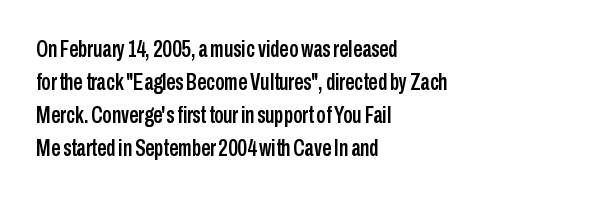
{"italic": "no", "underline": "no", "align": "left", "line_spacing": "normal", "line_spacing_ratio": 1.43, "letter_spacing": "normal", "letter_spacing_em": 0.0, "glyph_px": 23}
